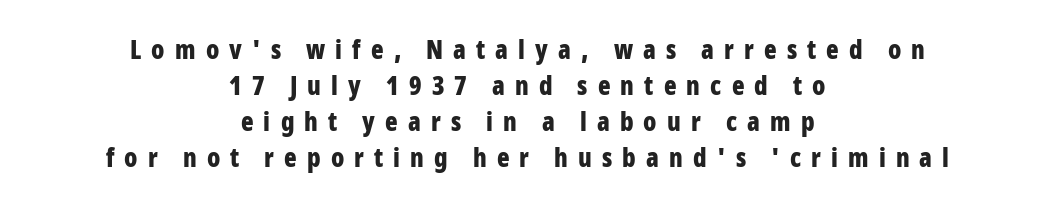
Q: Is the text bold? A: Yes.
Q: Is the text italic (slanted)? A: No, it is upright.
Q: Is the text underlined? A: No.
Q: How is the paragraph aligned? A: Centered.
Q: Is the spacing between letters normal or unusually wide? A: Unusually wide.
Q: Is the spacing between lines tight, normal or loose? A: Normal.
